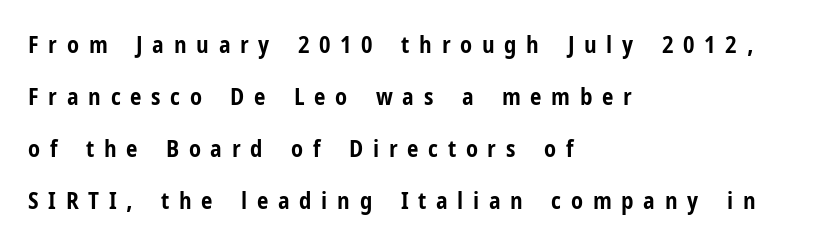
{"italic": "no", "bold": "yes", "underline": "no", "align": "left", "line_spacing": "loose", "line_spacing_ratio": 2.26, "letter_spacing": "wide", "letter_spacing_em": 0.42, "glyph_px": 23}
